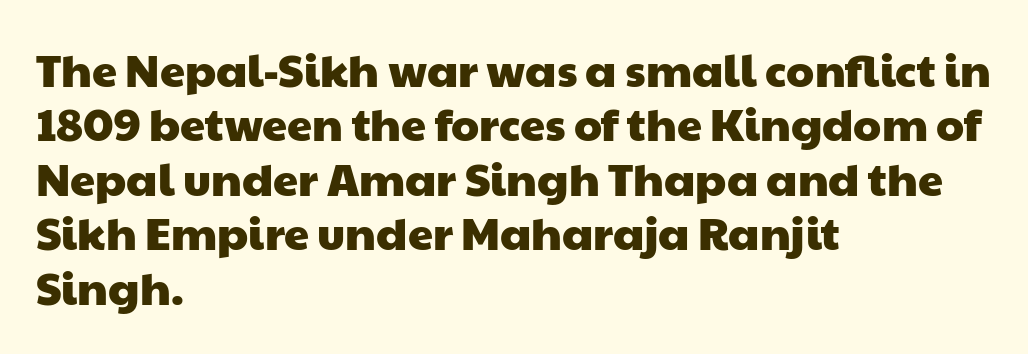
Line beginnings align vertically; line endings do not. A typesetter would call this proportional, since set widths differ per character. In terms of letterspacing, this is plain default setting. Does the type have serifs? No, each stem ends abruptly. Just letters on the line, the space beneath them empty.
